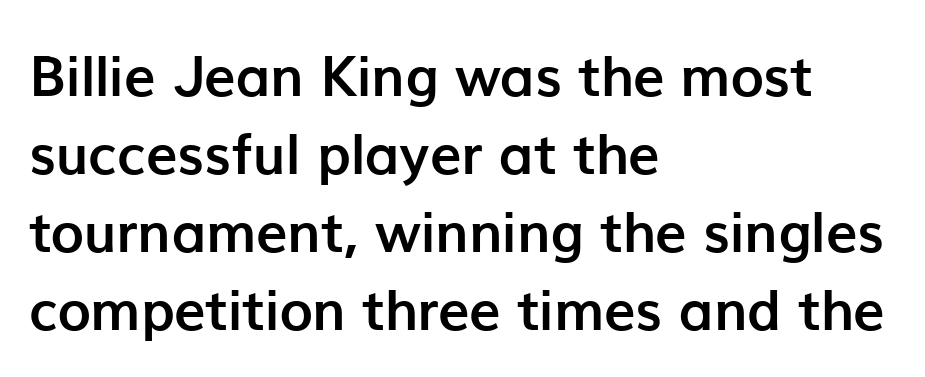
{"serif": "no", "italic": "no", "bold": "yes", "weight": "semibold", "width": "normal", "stroke_contrast": "low", "x_height": "medium", "monospaced": "no", "underline": "no", "align": "left", "line_spacing": "normal", "line_spacing_ratio": 1.39, "letter_spacing": "normal", "letter_spacing_em": 0.0, "glyph_px": 56}
